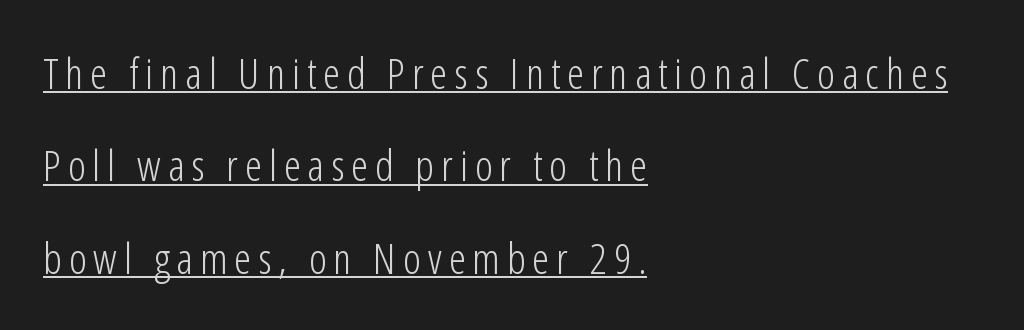
{"serif": "no", "italic": "no", "bold": "no", "weight": "light", "width": "condensed", "stroke_contrast": "low", "x_height": "medium", "monospaced": "no", "underline": "yes", "align": "left", "line_spacing": "loose", "line_spacing_ratio": 2.15, "glyph_px": 43}
